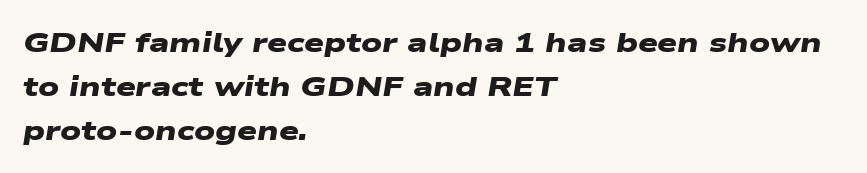
Regarding leading, the lines here are spaced in the standard way. The face used here is proportionally spaced, like ordinary book or web type. Clear beneath every line of the passage. Does the copy run flush right? No — it runs flush left. Nobody touched the tracking dial on this one.
